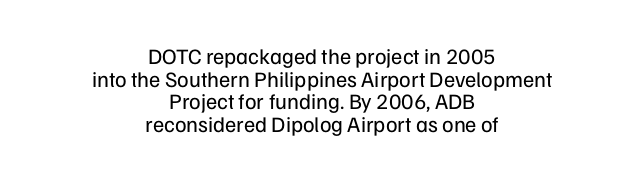
The image shows 22 px text type, upright; set centered, tight line spacing (1.03x), normal letter spacing, not underlined.
